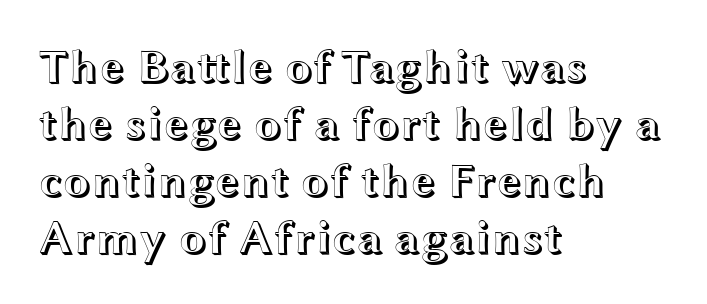
{"italic": "no", "width": "wide", "x_height": "medium", "monospaced": "no", "underline": "no", "align": "left", "line_spacing_ratio": 1.24, "letter_spacing": "normal", "letter_spacing_em": 0.0, "glyph_px": 46}
